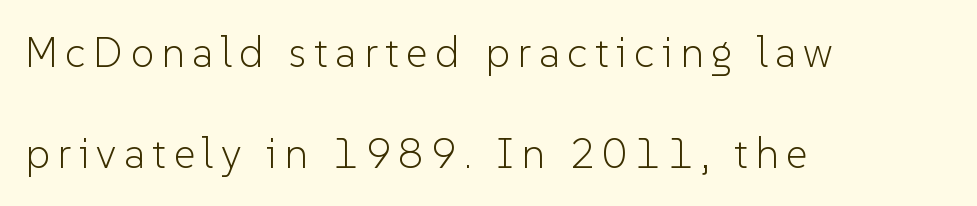
{"serif": "no", "italic": "no", "bold": "no", "weight": "light", "width": "normal", "stroke_contrast": "low", "x_height": "medium", "monospaced": "no", "underline": "no", "align": "left", "line_spacing": "loose", "line_spacing_ratio": 2.41, "glyph_px": 42}
